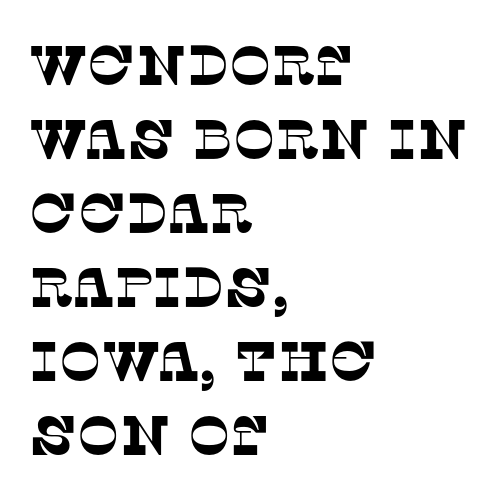
Q: Is the typeface a serif or a sans-serif typeface? A: Serif.
Q: Is the text underlined? A: No.
Q: How is the paragraph aligned? A: Left-aligned.
Q: Is the spacing between letters normal or unusually wide? A: Normal.
Q: Is the spacing between lines tight, normal or loose? A: Normal.
Q: Width (condensed, normal, or wide)? A: Normal.
Q: Stroke contrast? A: Low.
Q: x-height? A: Large.
Q: Monospaced? A: No.
